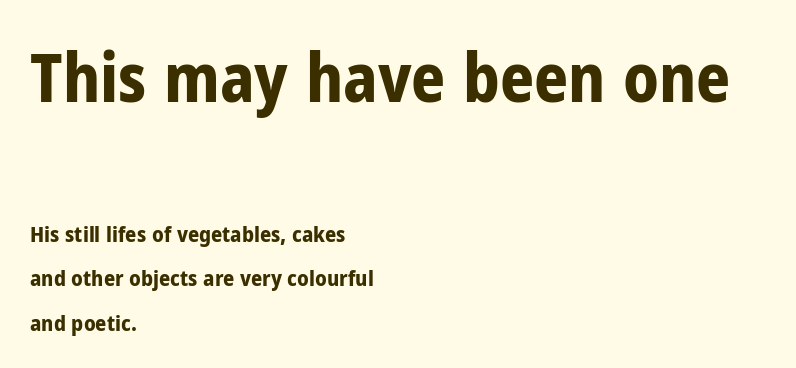
{"serif": "no", "italic": "no", "bold": "yes", "weight": "bold", "width": "condensed", "stroke_contrast": "low", "x_height": "medium", "monospaced": "no", "underline": "no", "align": "left", "line_spacing": "loose", "line_spacing_ratio": 2.01, "letter_spacing": "normal", "letter_spacing_em": 0.0, "larger_block": "first", "size_ratio": 3.05, "glyph_px": 67}
